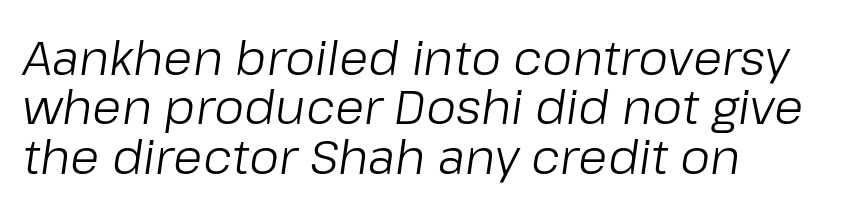
{"italic": "yes", "lean": "right", "slant_degrees": 8, "bold": "no", "weight": "light", "width": "normal", "stroke_contrast": "low", "x_height": "medium", "monospaced": "no", "underline": "no", "align": "left", "line_spacing": "tight", "line_spacing_ratio": 1.03, "letter_spacing": "normal", "letter_spacing_em": 0.0, "glyph_px": 48}
